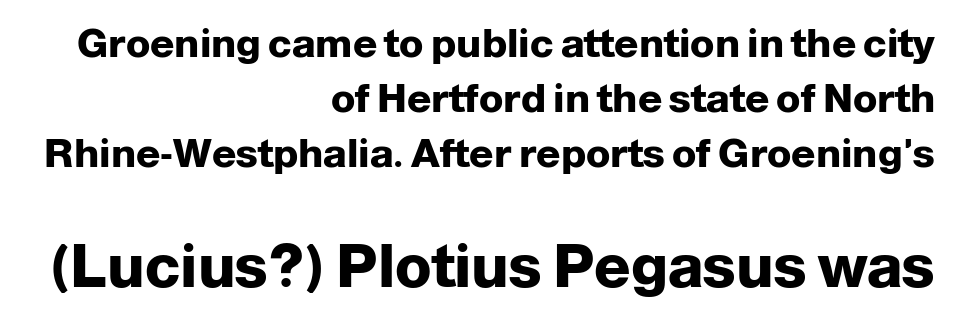
Strokes here are thick enough to call this a true bold. Font category for this specimen: sans-serif. The passage shown is typed in a proportional face where columns would drift. Block two is the big one; block one sits smaller above it. The font's upright variant was chosen for this text.
